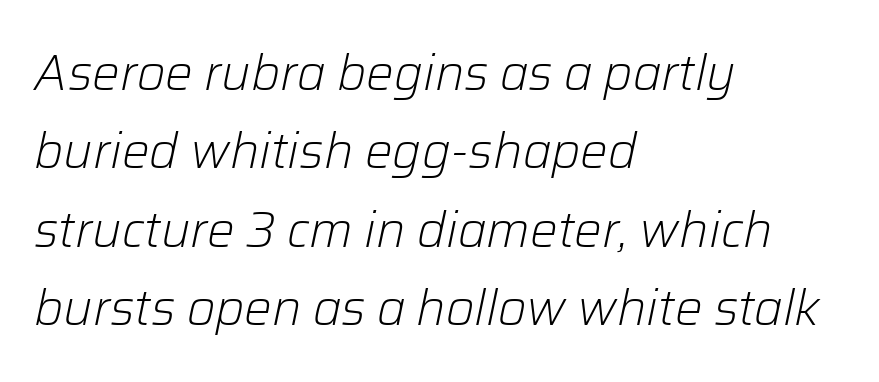
Q: Is the text bold? A: No.
Q: Is the text italic (slanted)? A: Yes, it leans right by about 12 degrees.
Q: Is the text underlined? A: No.
Q: How is the paragraph aligned? A: Left-aligned.
Q: Is the spacing between letters normal or unusually wide? A: Normal.
Q: Is the spacing between lines tight, normal or loose? A: Normal.
Q: Width (condensed, normal, or wide)? A: Normal.
Q: Stroke contrast? A: Low.
Q: x-height? A: Medium.
Q: Monospaced? A: No.
